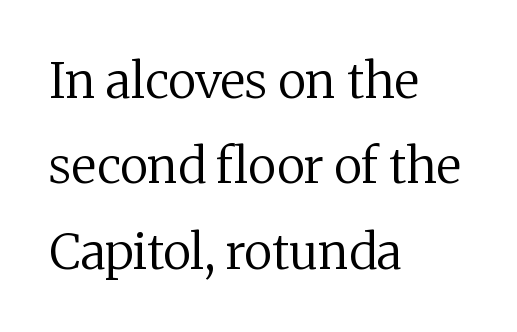
Counters stay open thanks to moderate or lighter strokes. Plain, unruled lines of type. Is this a fixed-width face? No — the glyphs have proportional, varying widths. Classification — serif. Default kerning and tracking; the words read as compact shapes. This is the regular roman posture of the typeface.
